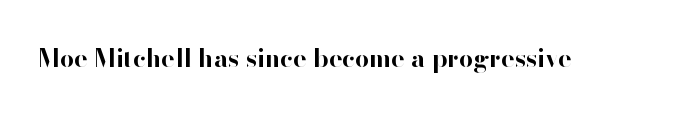
The image shows 25 px bold type, upright; set normal letter spacing, not underlined.
